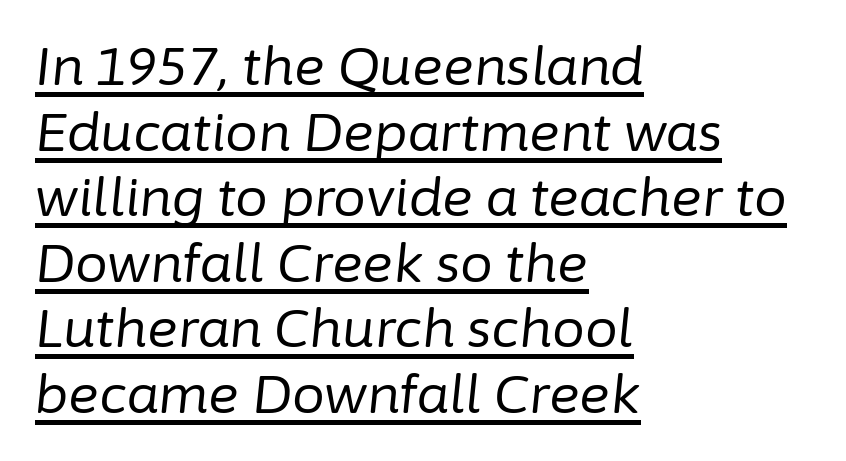
Q: Is the text bold? A: No.
Q: Is the text italic (slanted)? A: Yes, it leans right by about 6 degrees.
Q: Is the text underlined? A: Yes.
Q: How is the paragraph aligned? A: Left-aligned.
Q: Is the spacing between letters normal or unusually wide? A: Normal.
Q: Is the spacing between lines tight, normal or loose? A: Normal.
Q: Width (condensed, normal, or wide)? A: Normal.
Q: Stroke contrast? A: Low.
Q: x-height? A: Medium.
Q: Monospaced? A: No.
